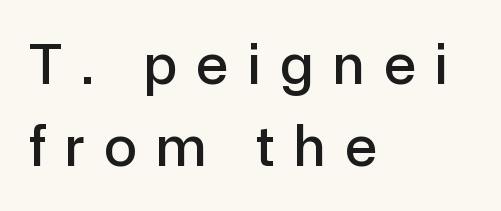
Q: Is the text italic (slanted)? A: No, it is upright.
Q: Is the typeface a serif or a sans-serif typeface? A: Sans-serif.
Q: Is the text underlined? A: No.
Q: How is the paragraph aligned? A: Left-aligned.
Q: Is the spacing between letters normal or unusually wide? A: Unusually wide.
Q: Is the spacing between lines tight, normal or loose? A: Normal.
Q: Width (condensed, normal, or wide)? A: Normal.
Q: x-height? A: Medium.
Q: Monospaced? A: No.
